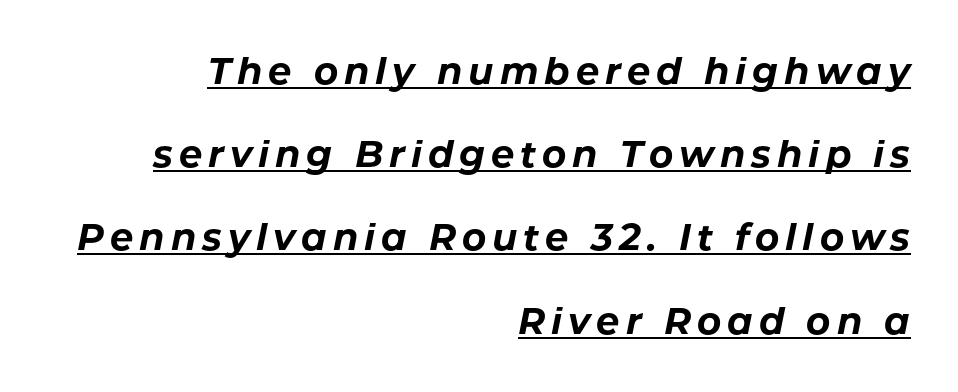
The image shows 37 px bold type, italic (leaning right); set right-aligned, loose line spacing (2.25x), underlined; low stroke contrast and a medium x-height.
